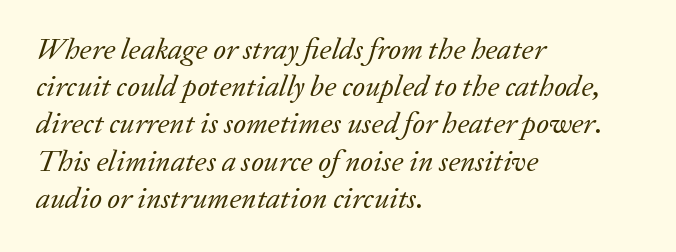
Every character sits at an angle, as italics do. The passage shown is typed in a proportional face where columns would drift. The paragraph shown leans on its left margin. Are there feet on the stems? There are — it's a serif.
